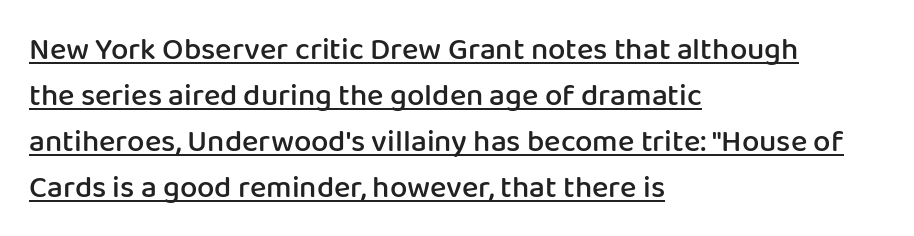
Q: Is the text bold? A: Semi-bold.
Q: Is the text italic (slanted)? A: No, it is upright.
Q: Is the typeface a serif or a sans-serif typeface? A: Sans-serif.
Q: Is the text underlined? A: Yes.
Q: How is the paragraph aligned? A: Left-aligned.
Q: Is the spacing between letters normal or unusually wide? A: Normal.
Q: Is the spacing between lines tight, normal or loose? A: Normal.
Q: Width (condensed, normal, or wide)? A: Normal.
Q: Stroke contrast? A: Low.
Q: x-height? A: Medium.
Q: Monospaced? A: No.
